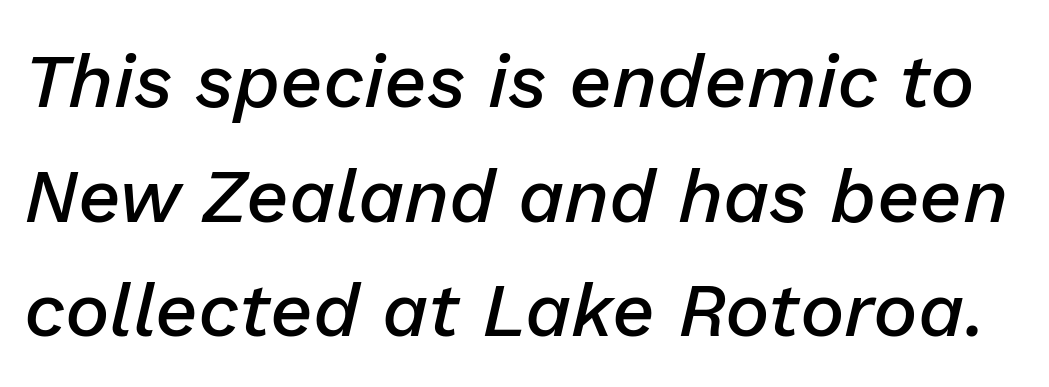
{"italic": "yes", "lean": "right", "slant_degrees": 13, "bold": "semi", "weight": "semibold", "width": "normal", "stroke_contrast": "low", "x_height": "medium", "monospaced": "no", "underline": "no", "line_spacing": "normal", "line_spacing_ratio": 1.53, "letter_spacing": "normal", "letter_spacing_em": 0.0, "glyph_px": 75}
